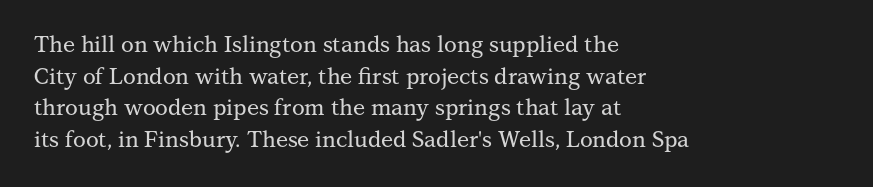
Q: Is the text italic (slanted)? A: No, it is upright.
Q: Is the text underlined? A: No.
Q: How is the paragraph aligned? A: Left-aligned.
Q: Is the spacing between letters normal or unusually wide? A: Normal.
Q: Is the spacing between lines tight, normal or loose? A: Normal.
